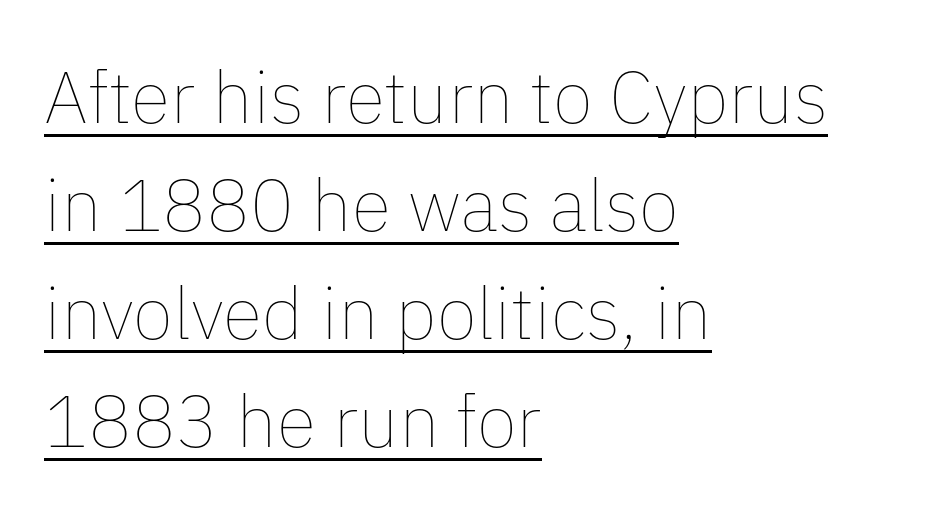
Q: Is the text bold? A: No.
Q: Is the text italic (slanted)? A: No, it is upright.
Q: Is the text underlined? A: Yes.
Q: How is the paragraph aligned? A: Left-aligned.
Q: Is the spacing between letters normal or unusually wide? A: Normal.
Q: Is the spacing between lines tight, normal or loose? A: Normal.
Q: Width (condensed, normal, or wide)? A: Normal.
Q: Stroke contrast? A: Low.
Q: x-height? A: Medium.
Q: Monospaced? A: No.
